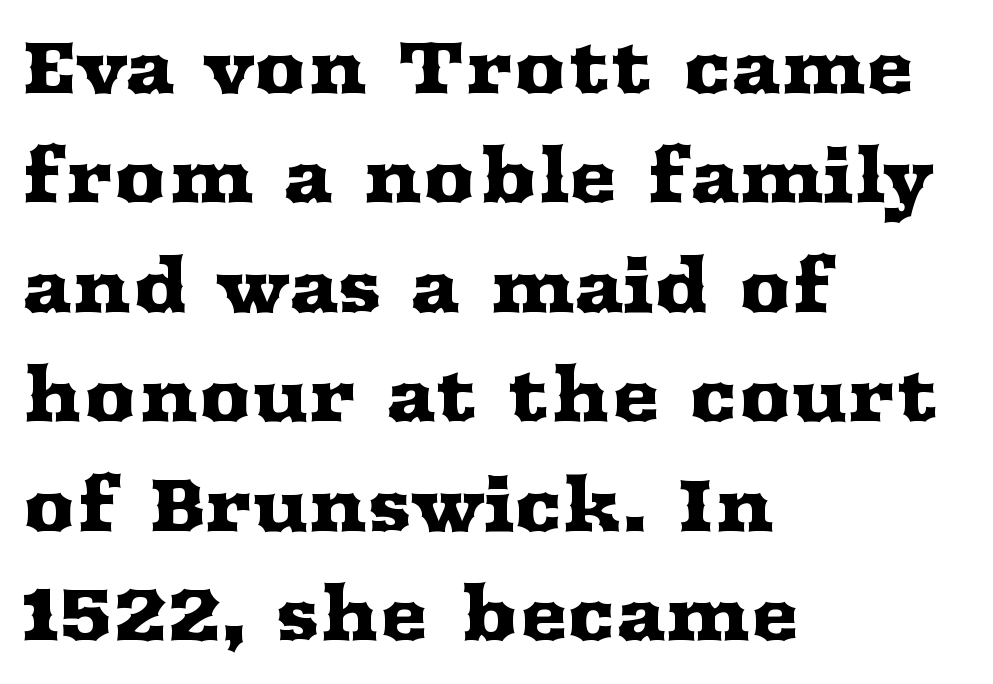
Characters remain perfectly vertical along every line. Note the varied advance widths — an 'i' is clearly narrower than an 'm'. You could call the tracking neutral — neither tight nor loose. One-word summary of the alignment: left. Type style note: has serifs. These lines sit exactly where default settings would place them.
